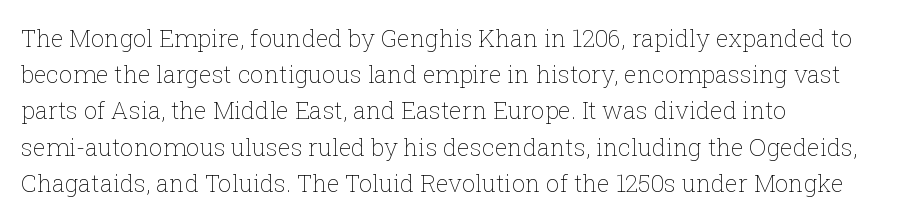
The image shows 24 px text type, upright; set left-aligned, normal line spacing (1.51x), normal letter spacing, not underlined.
